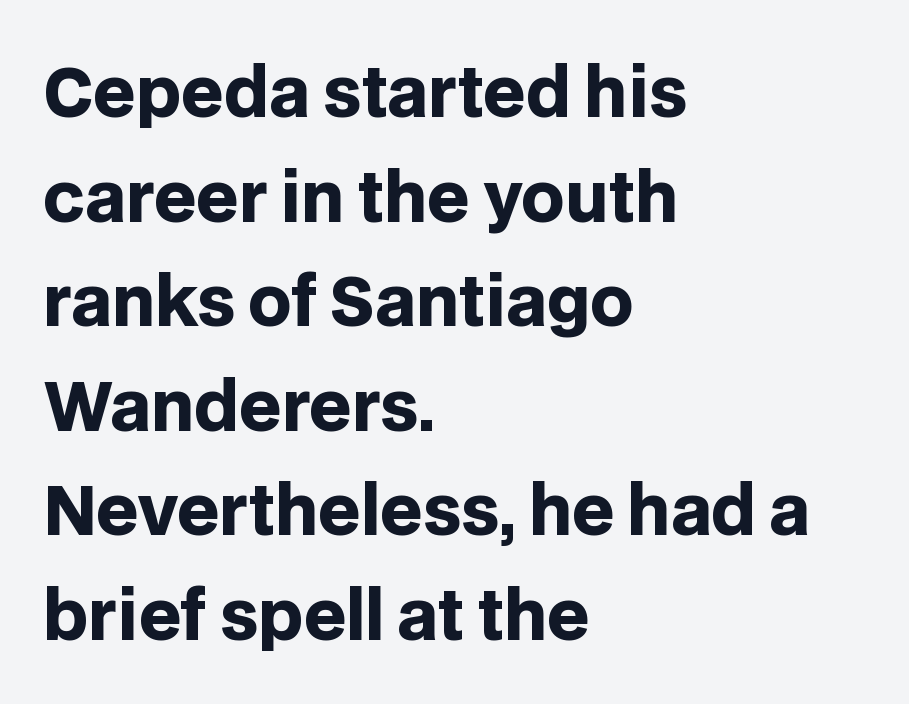
The image shows 67 px heavy sans-serif type, upright; set left-aligned, normal line spacing (1.56x), normal letter spacing, not underlined; low stroke contrast and a large x-height.
